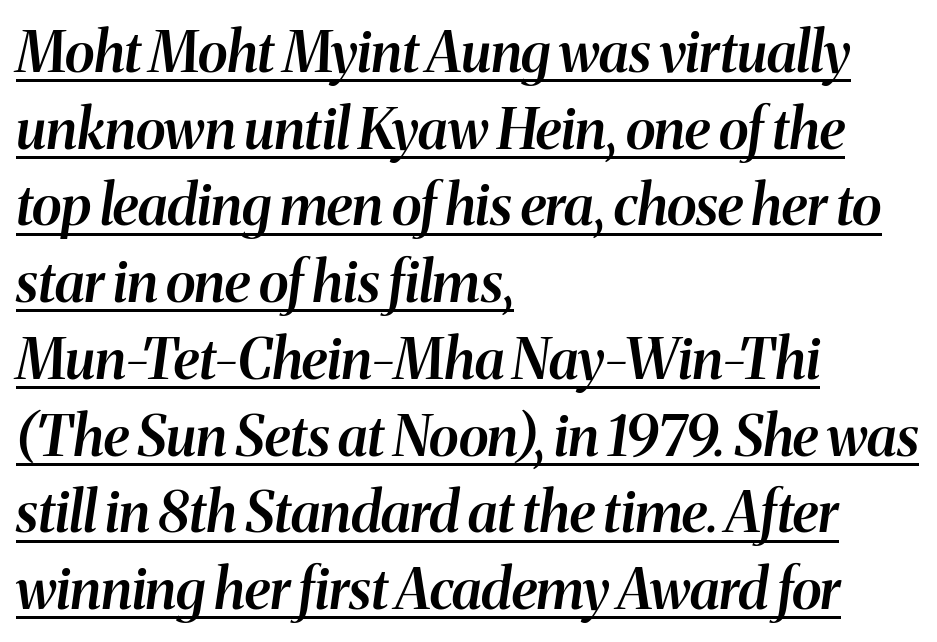
No extra tracking has been applied to these lines. How would I describe the line gaps? Plain and ordinary. Looks like someone drew a line under every word here. Every letter is mildly thick-stroked: semibold rather than bold.
